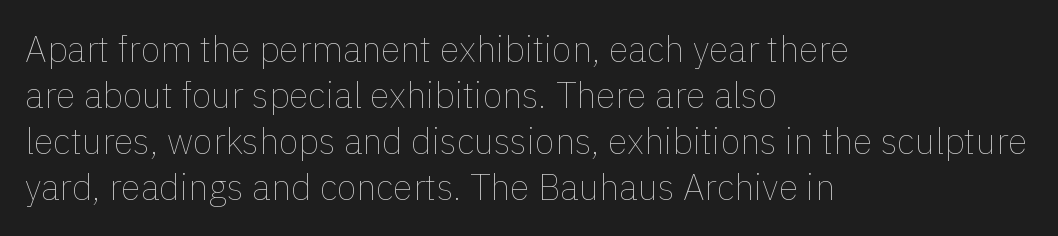
Looks like regular typesetting: each glyph gets only the width it needs. These lines were composed using upright roman letters. A student would call this left alignment; a typographer would say flush left, rag right. Between one letter and the next there's only the usual sliver of space. Plain, unruled lines of type. Compared with typical paragraphs, the rows here are spaced about the same.
